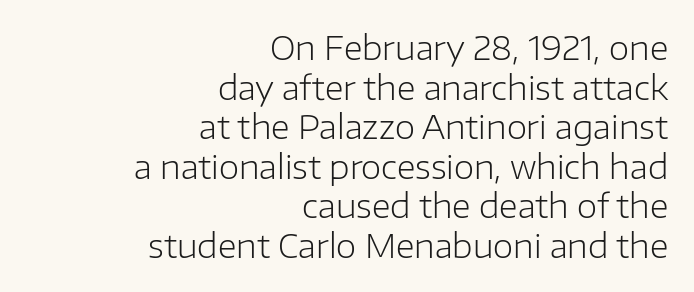
{"serif": "no", "italic": "no", "bold": "no", "weight": "light", "width": "normal", "stroke_contrast": "low", "x_height": "medium", "monospaced": "no", "underline": "no", "align": "right", "line_spacing_ratio": 1.2, "letter_spacing": "normal", "letter_spacing_em": 0.0, "glyph_px": 33}
